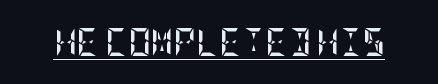
The passage shown is underscored from start to finish. The rendering uses a bold face; every stroke is thick and dark. Every stem runs plumb, perpendicular to the baseline. The face used here is rendered with its standard letterfit.
